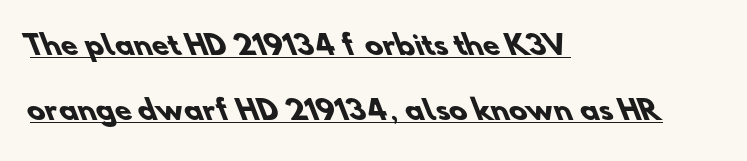
{"bold": "yes", "underline": "yes", "align": "left", "line_spacing": "loose", "line_spacing_ratio": 2.41, "letter_spacing": "normal", "letter_spacing_em": 0.0, "glyph_px": 27}
